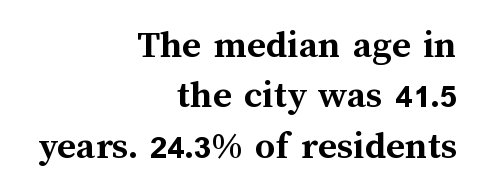
Q: Is the text bold? A: Yes.
Q: Is the text italic (slanted)? A: No, it is upright.
Q: Is the text underlined? A: No.
Q: How is the paragraph aligned? A: Right-aligned.
Q: Is the spacing between letters normal or unusually wide? A: Normal.
Q: Is the spacing between lines tight, normal or loose? A: Normal.
Q: Width (condensed, normal, or wide)? A: Normal.
Q: Stroke contrast? A: Medium.
Q: x-height? A: Medium.
Q: Monospaced? A: No.
